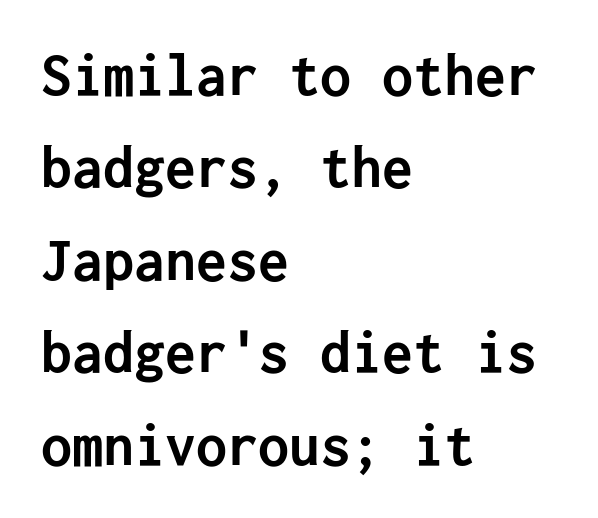
{"serif": "no", "italic": "no", "bold": "yes", "weight": "semibold", "width": "normal", "stroke_contrast": "low", "x_height": "medium", "underline": "no", "align": "left", "line_spacing": "normal", "line_spacing_ratio": 1.49, "letter_spacing": "normal", "letter_spacing_em": 0.0, "glyph_px": 62}
